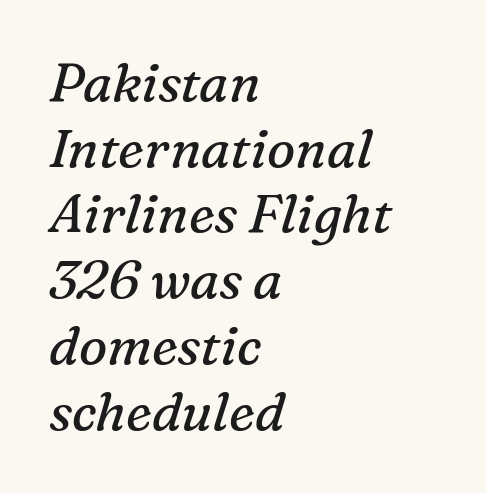
Q: Is the text bold? A: No.
Q: Is the text italic (slanted)? A: Yes, it leans right by about 16 degrees.
Q: Is the typeface a serif or a sans-serif typeface? A: Serif.
Q: Is the text underlined? A: No.
Q: How is the paragraph aligned? A: Left-aligned.
Q: Is the spacing between letters normal or unusually wide? A: Normal.
Q: Width (condensed, normal, or wide)? A: Normal.
Q: Stroke contrast? A: Medium.
Q: x-height? A: Medium.
Q: Monospaced? A: No.
